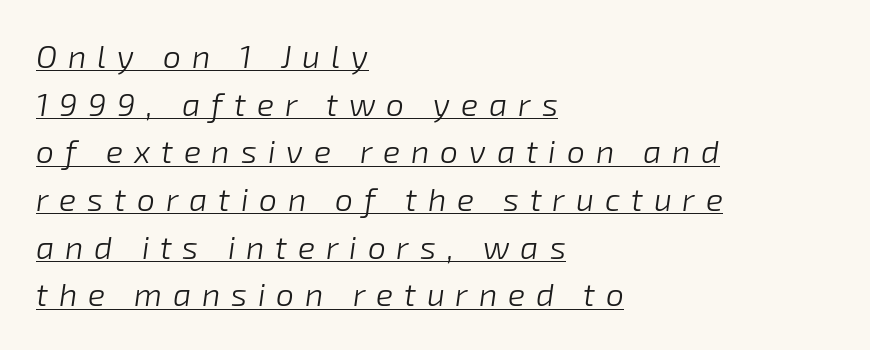
Q: Is the text bold? A: No.
Q: Is the text italic (slanted)? A: Yes, it leans right by about 8 degrees.
Q: Is the text underlined? A: Yes.
Q: How is the paragraph aligned? A: Left-aligned.
Q: Is the spacing between letters normal or unusually wide? A: Unusually wide.
Q: Is the spacing between lines tight, normal or loose? A: Normal.
Q: Width (condensed, normal, or wide)? A: Normal.
Q: Stroke contrast? A: Low.
Q: x-height? A: Medium.
Q: Monospaced? A: No.
